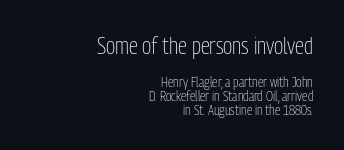
The image shows 23 px text type, upright; set right-aligned, tight line spacing (1.01x), normal letter spacing, not underlined; the first (top) block is 1.64x larger.
